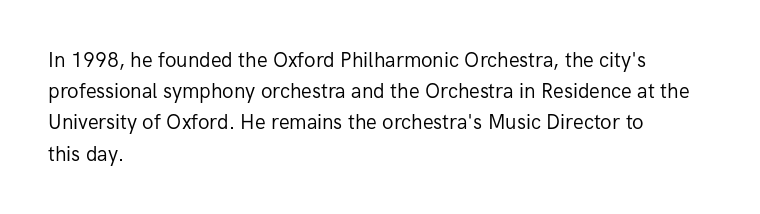
Between one letter and the next there's only the usual sliver of space. Letters rest on an invisible, unmarked baseline. Does the copy run flush right? No — it runs flush left. Nothing heavy about these letters — not bold at all.
